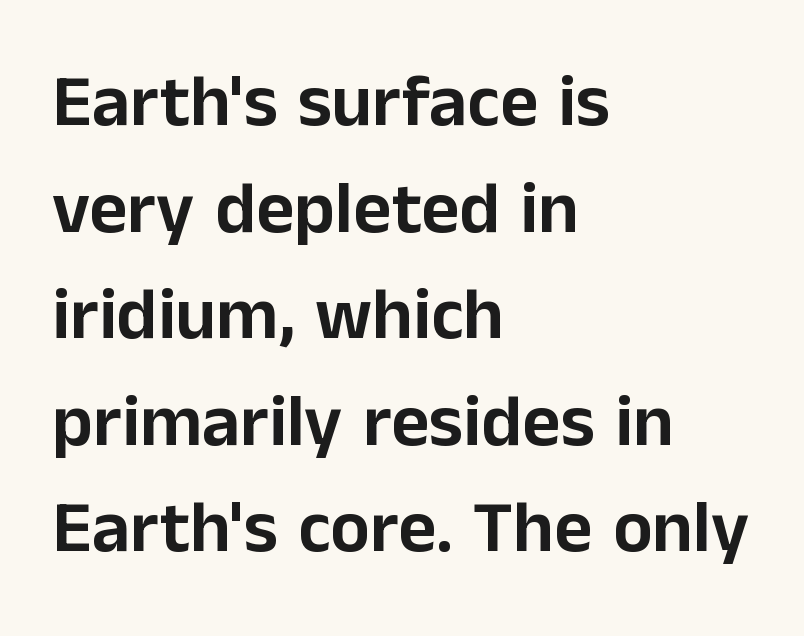
{"serif": "no", "italic": "no", "width": "normal", "stroke_contrast": "low", "x_height": "medium", "monospaced": "no", "underline": "no", "align": "left", "line_spacing": "normal", "line_spacing_ratio": 1.44, "letter_spacing": "normal", "letter_spacing_em": 0.0, "glyph_px": 74}
